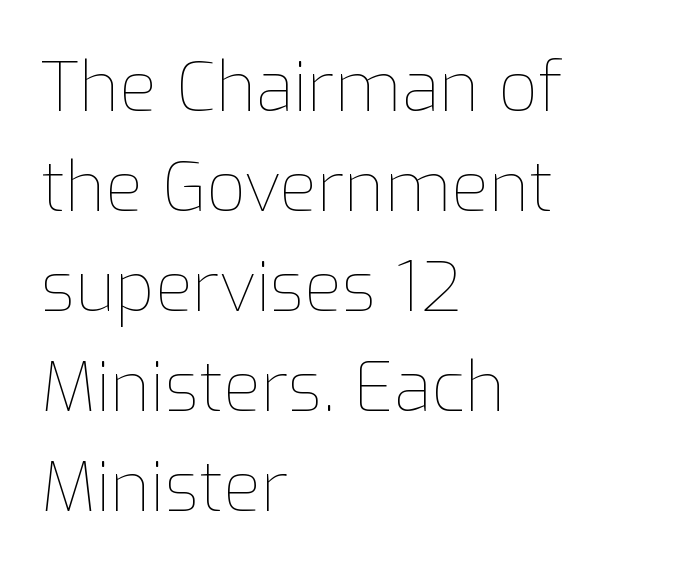
{"italic": "no", "bold": "no", "weight": "thin", "width": "normal", "stroke_contrast": "low", "x_height": "medium", "monospaced": "no", "underline": "no", "align": "left", "line_spacing": "normal", "line_spacing_ratio": 1.45, "letter_spacing": "normal", "letter_spacing_em": 0.0, "glyph_px": 69}
